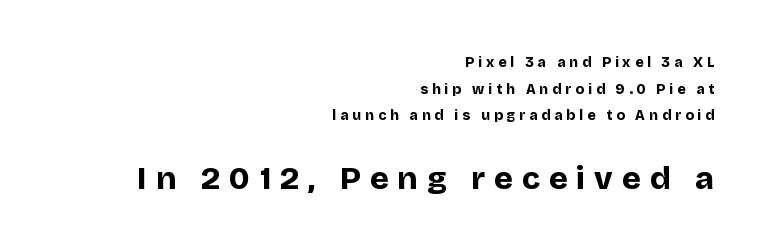
Q: Is the text bold? A: Yes.
Q: Is the text italic (slanted)? A: No, it is upright.
Q: Is the typeface a serif or a sans-serif typeface? A: Sans-serif.
Q: Is the text underlined? A: No.
Q: How is the paragraph aligned? A: Right-aligned.
Q: Is the spacing between letters normal or unusually wide? A: Unusually wide.
Q: Is the spacing between lines tight, normal or loose? A: Loose.
Q: Which block of text is set in a larger size, the first (top) or the second (bottom)? A: The second (bottom) one.
Q: Width (condensed, normal, or wide)? A: Normal.
Q: Stroke contrast? A: Low.
Q: x-height? A: Large.
Q: Monospaced? A: No.
